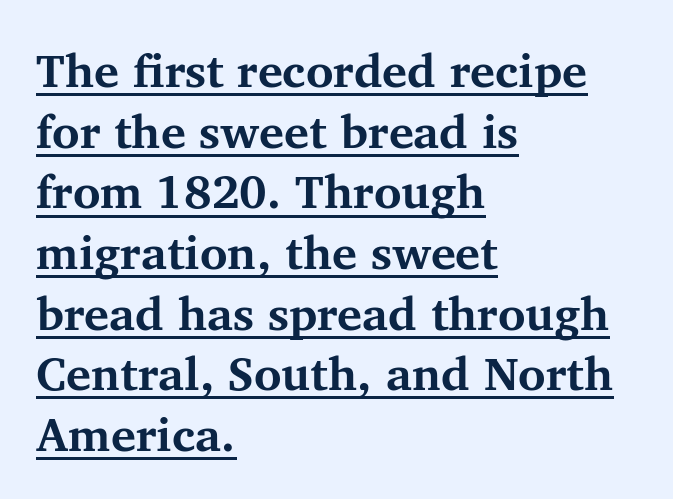
Q: Is the text bold? A: Yes.
Q: Is the text italic (slanted)? A: No, it is upright.
Q: Is the typeface a serif or a sans-serif typeface? A: Serif.
Q: Is the text underlined? A: Yes.
Q: How is the paragraph aligned? A: Left-aligned.
Q: Is the spacing between letters normal or unusually wide? A: Normal.
Q: Is the spacing between lines tight, normal or loose? A: Normal.
Q: Width (condensed, normal, or wide)? A: Normal.
Q: Stroke contrast? A: Medium.
Q: x-height? A: Medium.
Q: Monospaced? A: No.
